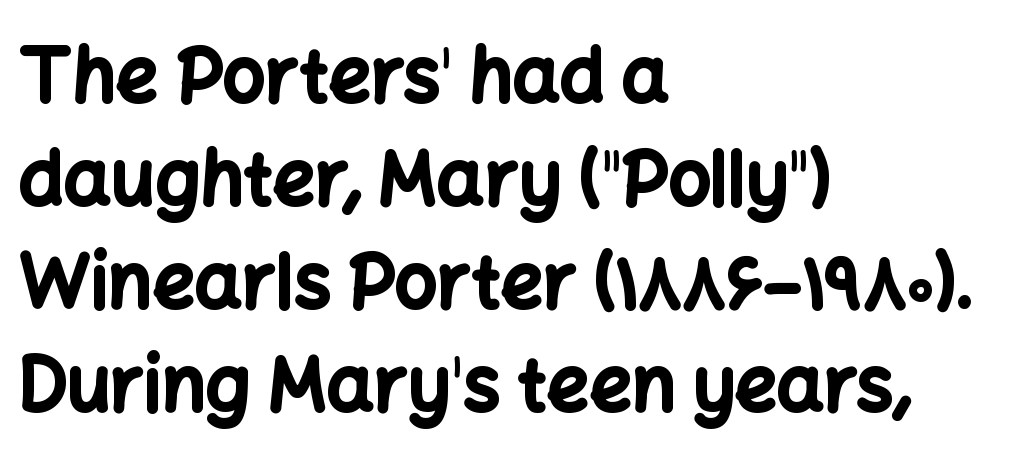
The image shows 74 px bold sans-serif type, upright; set left-aligned, normal line spacing (1.39x), normal letter spacing, not underlined; low stroke contrast and a medium x-height.
